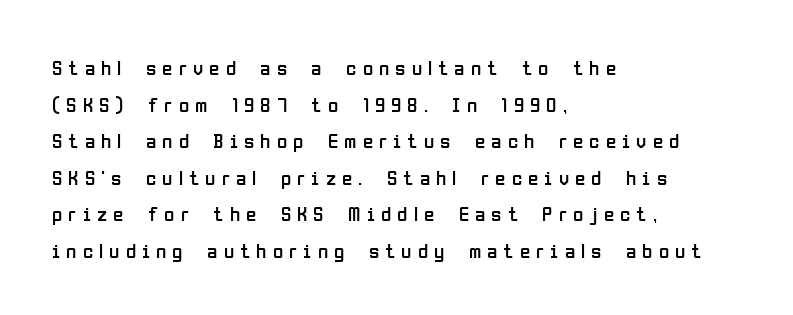
In CSS terms this would be text-align: left. The passage shown has open, widely tracked lettering throughout. A typesetter would mark this as roman, not italic. No word sits above an underline. Stroke thickness stays within the range of a standard reading face or lighter.
